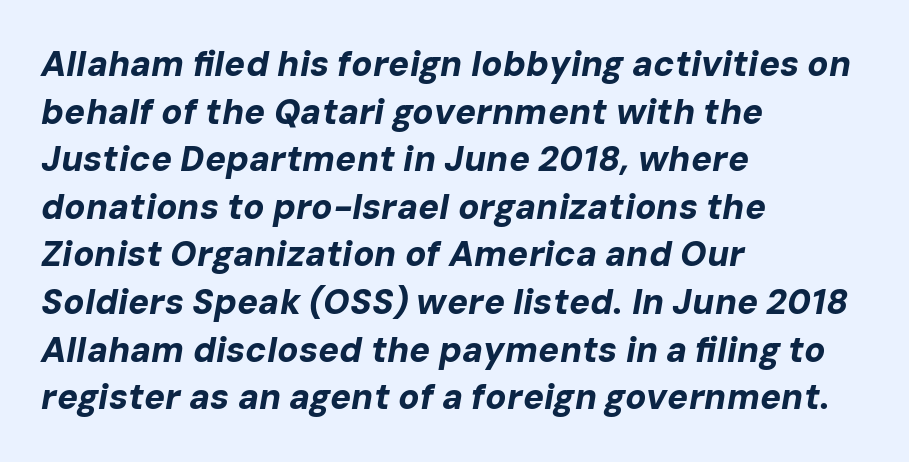
Would a proofreader flag this as italicized? Yes. The line-height multiplier appears to be the usual default. Look at the stroke-to-counter ratio: heavy, a bold. A typesetter would call this proportional, since set widths differ per character.
